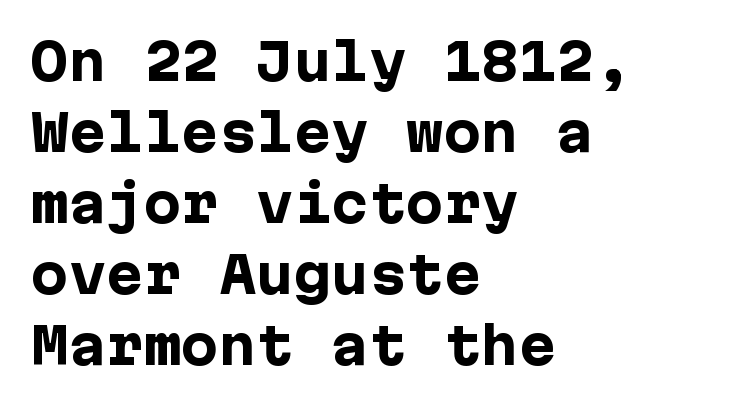
The image shows 50 px heavy sans-serif type, upright; set left-aligned, normal line spacing (1.42x), normal letter spacing, not underlined; low stroke contrast and a medium x-height.
